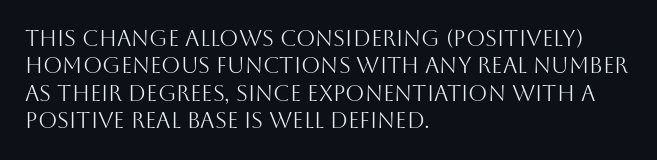
Counters stay open thanks to moderate or lighter strokes. All the whitespace from short lines collects on the right. Normally led — the rows are evenly, conventionally spaced. The glyphs are unaccompanied by any horizontal stroke below them.
